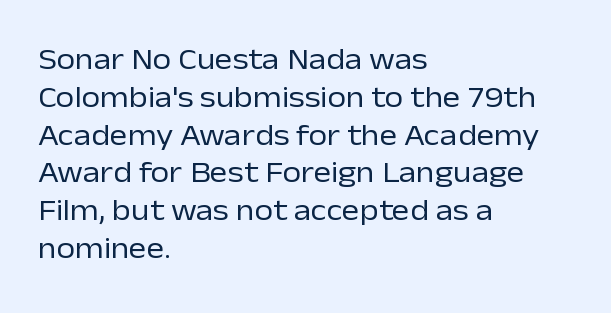
Q: Is the text bold? A: No.
Q: Is the text italic (slanted)? A: No, it is upright.
Q: Is the typeface a serif or a sans-serif typeface? A: Sans-serif.
Q: Is the text underlined? A: No.
Q: How is the paragraph aligned? A: Left-aligned.
Q: Is the spacing between letters normal or unusually wide? A: Normal.
Q: Is the spacing between lines tight, normal or loose? A: Normal.
Q: Width (condensed, normal, or wide)? A: Normal.
Q: Stroke contrast? A: Low.
Q: x-height? A: Medium.
Q: Monospaced? A: No.
